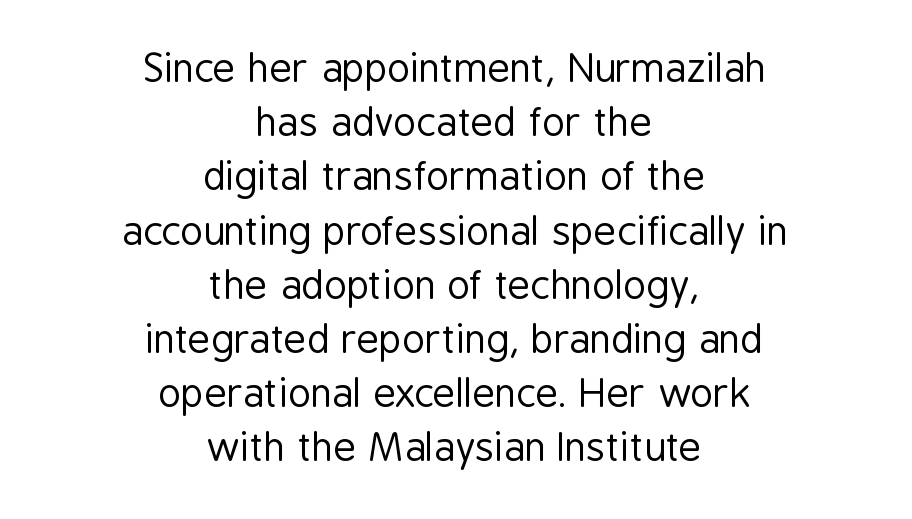
The image shows 39 px regular-weight, condensed sans-serif type, upright; set centered, normal line spacing (1.39x), normal letter spacing, not underlined; low stroke contrast and a medium x-height.
